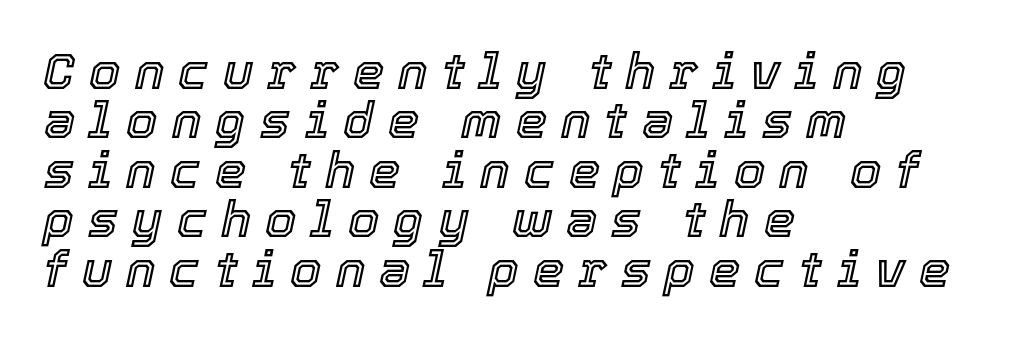
Q: Is the text italic (slanted)? A: Yes, it leans right by about 12 degrees.
Q: Is the text underlined? A: No.
Q: How is the paragraph aligned? A: Left-aligned.
Q: Is the spacing between letters normal or unusually wide? A: Unusually wide.
Q: Is the spacing between lines tight, normal or loose? A: Tight.
Q: Width (condensed, normal, or wide)? A: Normal.
Q: x-height? A: Medium.
Q: Monospaced? A: No.
